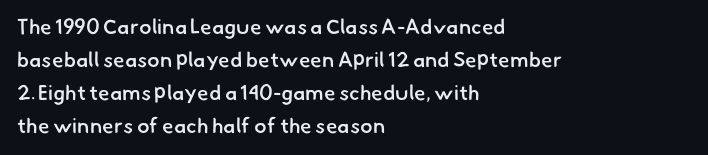
Q: Is the text bold? A: Semi-bold.
Q: Is the text underlined? A: No.
Q: How is the paragraph aligned? A: Left-aligned.
Q: Is the spacing between letters normal or unusually wide? A: Normal.
Q: Is the spacing between lines tight, normal or loose? A: Normal.
